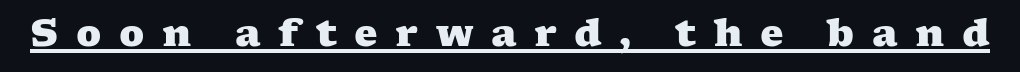
{"serif": "yes", "bold": "yes", "weight": "heavy", "width": "wide", "stroke_contrast": "medium", "x_height": "medium", "monospaced": "no", "underline": "yes", "letter_spacing": "wide", "letter_spacing_em": 0.47, "glyph_px": 37}
